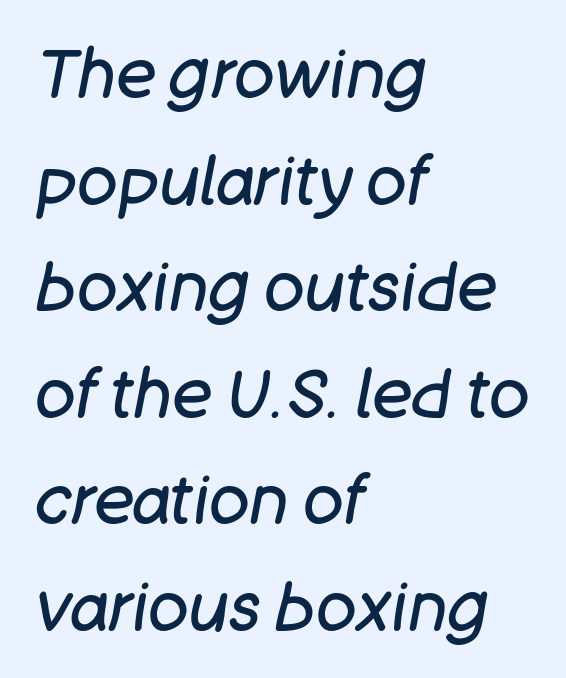
How would I describe the line gaps? Plain and ordinary. Any mark beneath the type? The region is blank. Compared with typical body copy, the letter spacing here is the same. All the whitespace from short lines collects on the right. Note the varied advance widths — an 'i' is clearly narrower than an 'm'.
